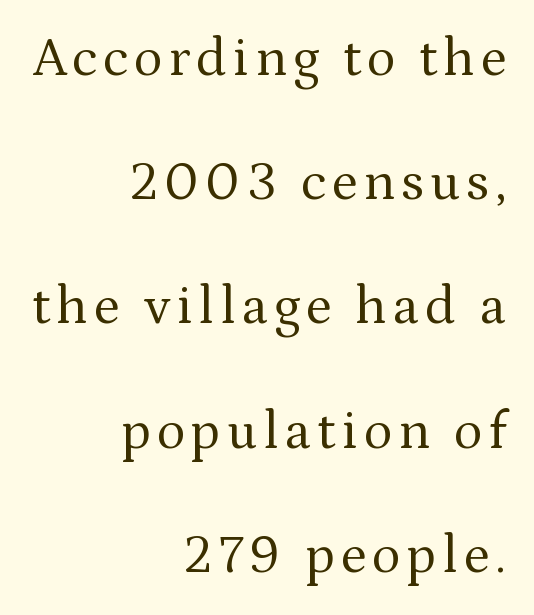
The designer dialed line spacing up above the default. Ink coverage per letter is moderate at most. Does the type have serifs? Yes, each stem ends in a small foot. It's the straight-up-and-down kind of type. Varying glyph widths throughout — classic text-font behaviour. Compared with a flush-left layout, this one pins lines to the opposite, right side.
